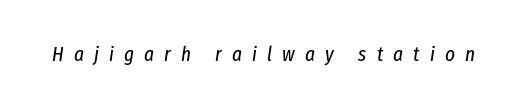
The image shows 21 px text type, italic (leaning right); set unusually wide letter spacing (+0.48 em), not underlined.
